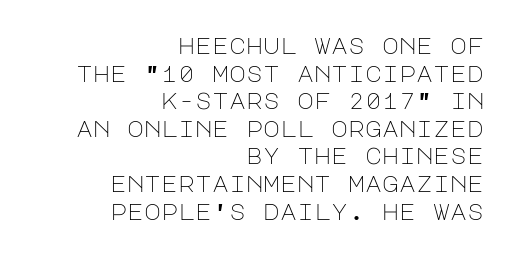
{"italic": "no", "bold": "no", "underline": "no", "align": "right", "line_spacing_ratio": 1.2, "letter_spacing": "normal", "letter_spacing_em": 0.0, "glyph_px": 23}
